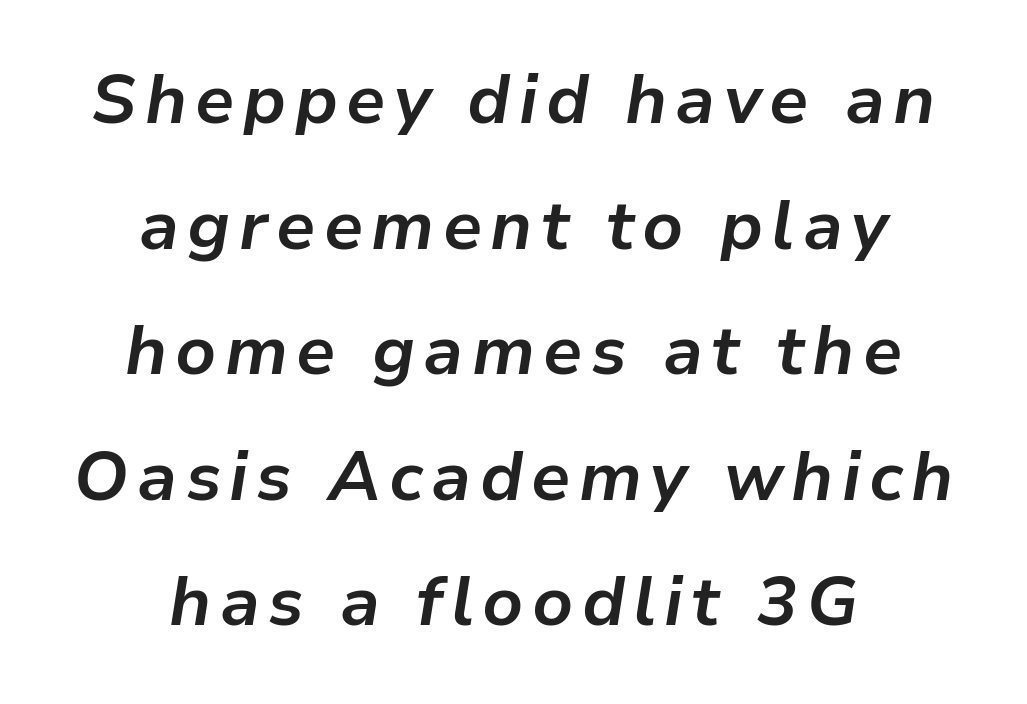
Q: Is the text bold? A: Yes.
Q: Is the text italic (slanted)? A: Yes, it leans right by about 9 degrees.
Q: Is the text underlined? A: No.
Q: How is the paragraph aligned? A: Centered.
Q: Width (condensed, normal, or wide)? A: Normal.
Q: Stroke contrast? A: Low.
Q: x-height? A: Medium.
Q: Monospaced? A: No.
